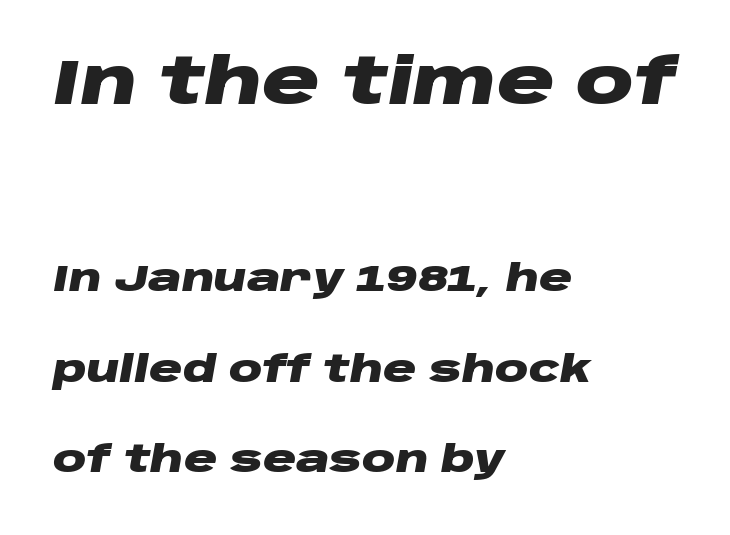
The image shows 64 px heavy, wide type, italic (leaning right); set left-aligned, loose line spacing (2.45x), normal letter spacing, not underlined; the first (top) block is 1.73x larger; low stroke contrast and a large x-height.
